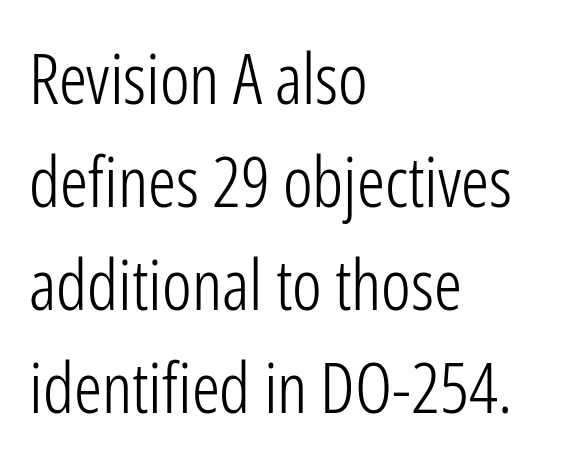
Horizontally, the lines are justified to the leading edge only. A clean baseline with only descenders dipping below it. The typesetting does not lean heavy: it is not bold. Posture: upright roman. Honestly, the letter spacing is just normal — you wouldn't notice it. The vertical gap from one line to the next is medium.
